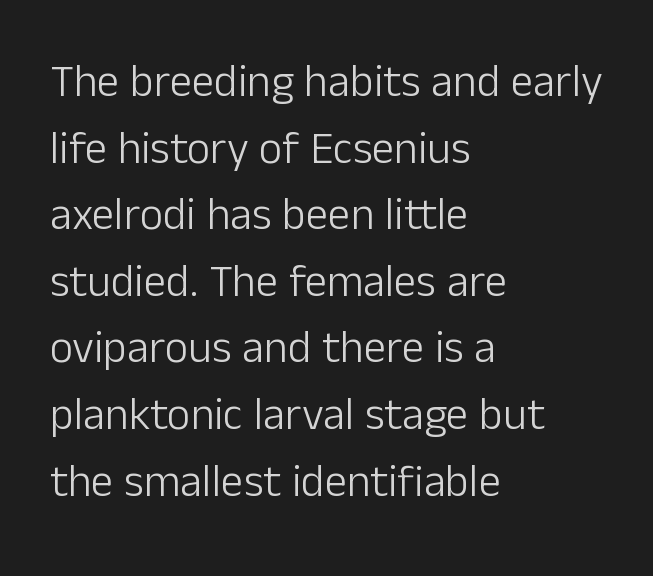
Q: Is the text bold? A: No.
Q: Is the text italic (slanted)? A: No, it is upright.
Q: Is the typeface a serif or a sans-serif typeface? A: Sans-serif.
Q: Is the text underlined? A: No.
Q: How is the paragraph aligned? A: Left-aligned.
Q: Is the spacing between letters normal or unusually wide? A: Normal.
Q: Is the spacing between lines tight, normal or loose? A: Normal.
Q: Width (condensed, normal, or wide)? A: Normal.
Q: Stroke contrast? A: Low.
Q: x-height? A: Medium.
Q: Monospaced? A: No.
